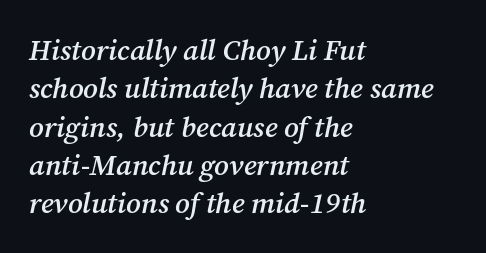
The image shows 29 px semibold serif type, italic (leaning right); set left-aligned, normal line spacing (1.32x), normal letter spacing, not underlined; medium stroke contrast and a medium x-height.
